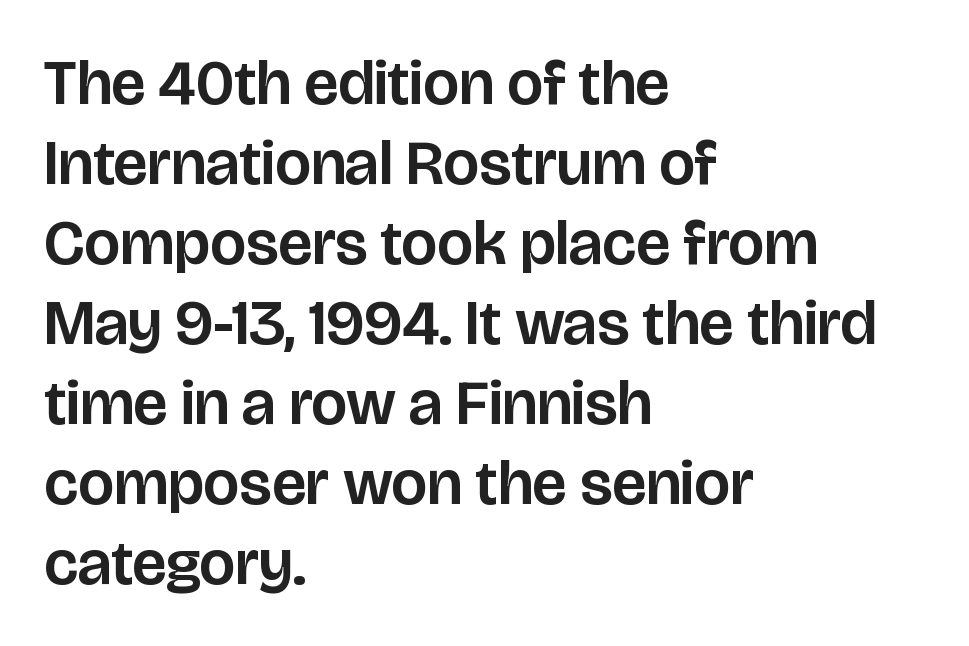
The image shows 64 px sans-serif type, upright; set left-aligned, normal line spacing (1.25x), normal letter spacing, not underlined; low stroke contrast and a large x-height.
